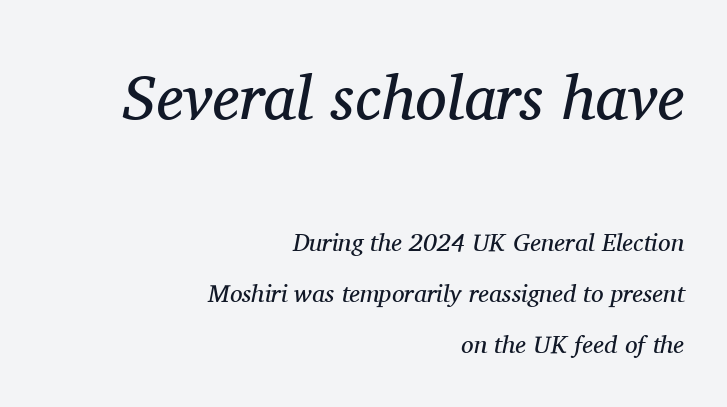
The paragraph has a hard right edge and a soft left edge. Examine the stroke ends and you'll spot serifs. Words appear dense and cohesive because spacing is normal. Caption: face not bold, strokes unweighted. The foot of each line stays bare and open.
